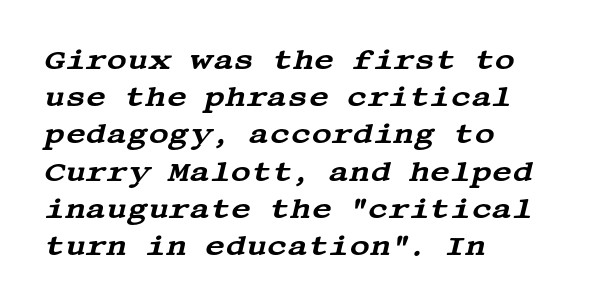
Typographically, this falls in the serif category. Has an underline been added? It has not. This sample uses an oblique cut, with every glyph tilted off the vertical. Is there much room between lines? A standard amount, neither cramped nor airy.
